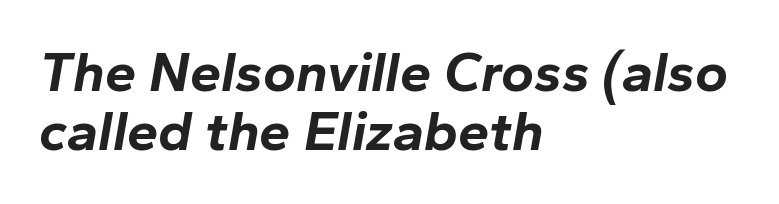
Nothing unusual about the tracking: characters are spaced as the font intends. Note the varied advance widths — an 'i' is clearly narrower than an 'm'. Strokes here are thick enough to call this a true bold. The rendering anchors every line to the left-hand side.
